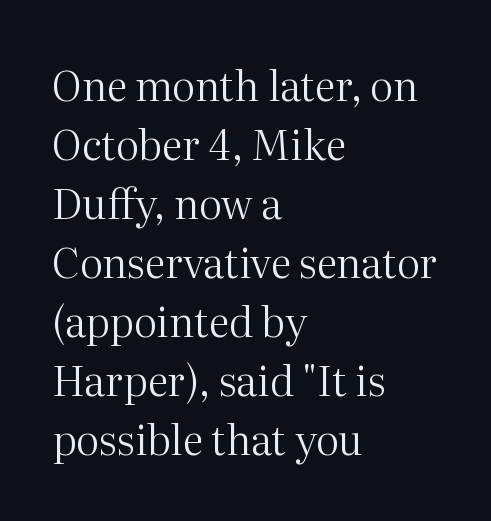
This sample has the flowing, uneven cadence of proportional lettering. The weight tops out at a normal text grade. These lines were composed using upright roman letters. In terms of letterform style, serifs are clearly present.
